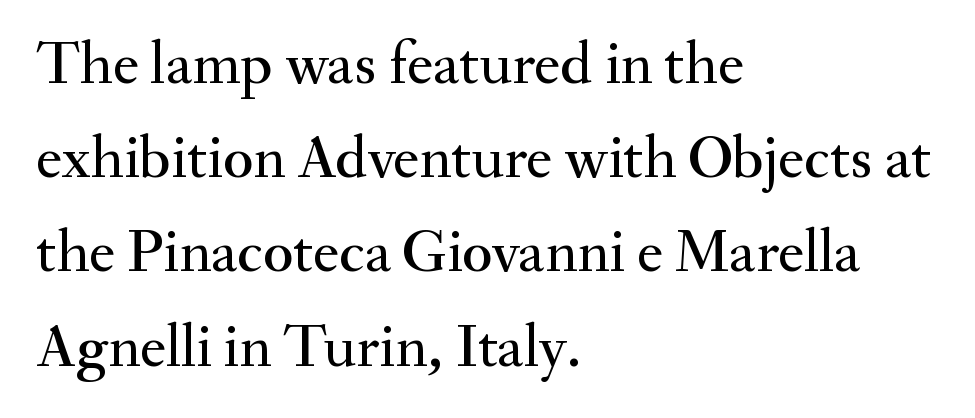
Proportional: the letters do not fall into vertical columns. All the whitespace from short lines collects on the right. The passage shown stacks its lines at a standard gap. Posture: upright roman. Look at the bottom of the vertical strokes: they flare into serifs here.
